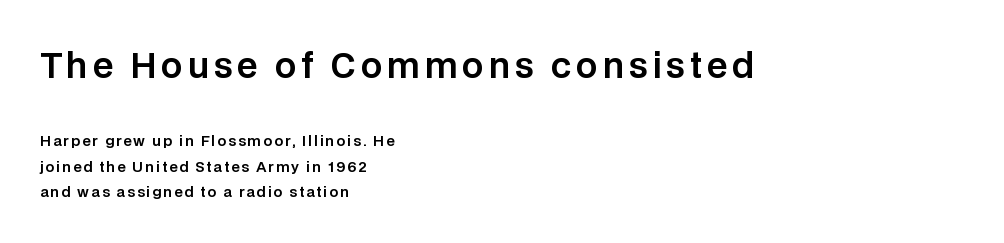
Bigger letters appear in the top chunk; the bottom chunk is reduced. Does the lettering tilt? It doesn't — this is upright. This sample is left-justified, so line endings fall wherever the words run out. The letters advance in unequal steps, a hallmark of proportional type.
